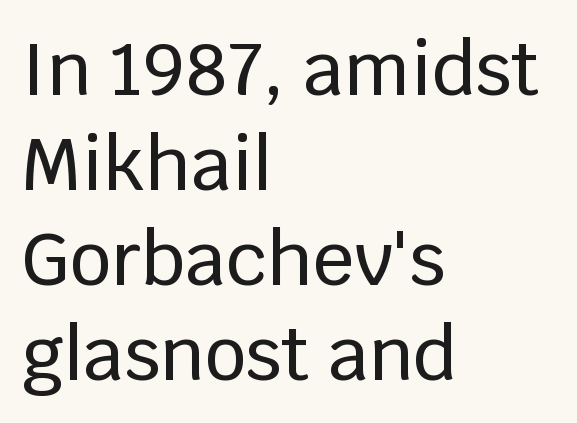
{"serif": "no", "italic": "no", "width": "normal", "stroke_contrast": "low", "x_height": "large", "monospaced": "no", "underline": "no", "align": "left", "line_spacing": "normal", "line_spacing_ratio": 1.3, "letter_spacing": "normal", "letter_spacing_em": 0.0, "glyph_px": 73}
